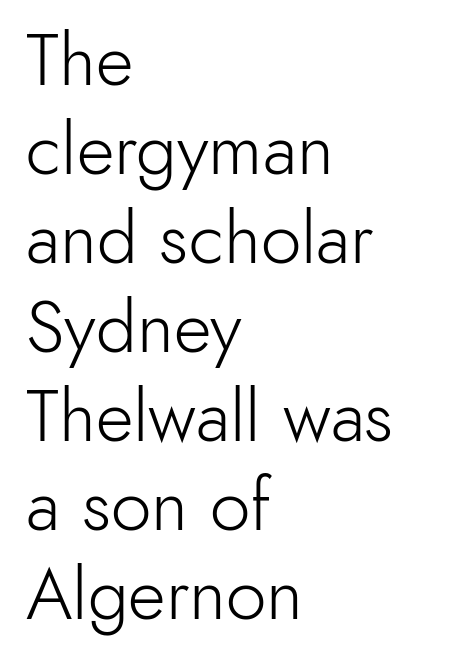
{"serif": "no", "italic": "no", "bold": "no", "weight": "light", "width": "normal", "x_height": "small", "monospaced": "no", "underline": "no", "align": "left", "line_spacing_ratio": 1.22, "letter_spacing": "normal", "letter_spacing_em": 0.0, "glyph_px": 73}
